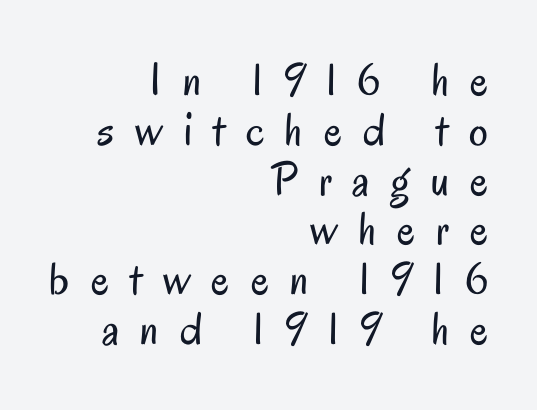
A typesetter would call this proportional, since set widths differ per character. The letters are spread apart with noticeably loose tracking. Weight: regular or lighter. The compositor pushed each line to the right boundary.
